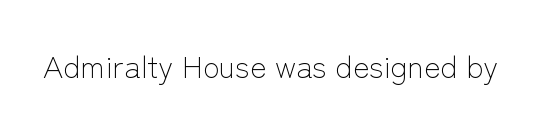
{"serif": "no", "italic": "no", "bold": "no", "weight": "light", "width": "normal", "stroke_contrast": "low", "x_height": "medium", "monospaced": "no", "underline": "no", "letter_spacing": "normal", "letter_spacing_em": 0.0, "glyph_px": 31}
